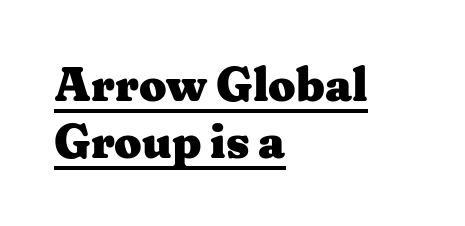
{"serif": "yes", "italic": "no", "bold": "yes", "weight": "heavy", "width": "wide", "stroke_contrast": "medium", "x_height": "medium", "monospaced": "no", "underline": "yes", "align": "left", "line_spacing_ratio": 1.19, "letter_spacing": "normal", "letter_spacing_em": 0.0, "glyph_px": 48}
